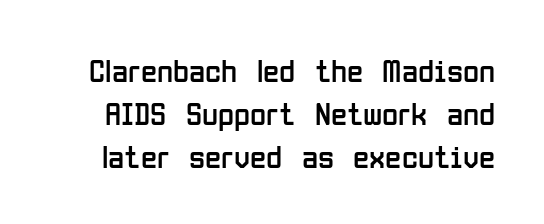
The image shows 33 px regular-weight, condensed sans-serif type, upright; set normal line spacing (1.3x), normal letter spacing, not underlined; low stroke contrast and a medium x-height.
